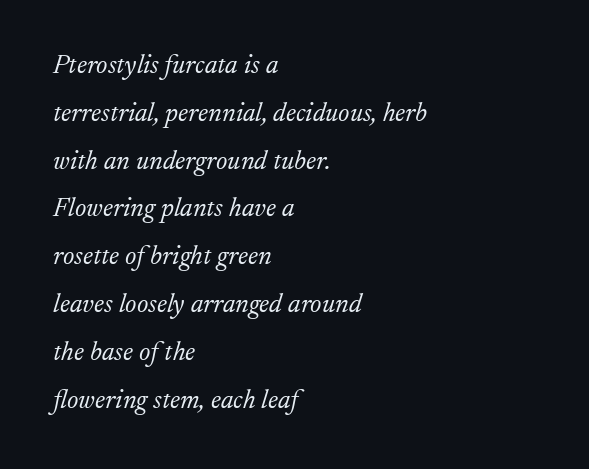
Q: Is the text bold? A: No.
Q: Is the text italic (slanted)? A: Yes, it leans right by about 17 degrees.
Q: Is the text underlined? A: No.
Q: How is the paragraph aligned? A: Left-aligned.
Q: Is the spacing between letters normal or unusually wide? A: Normal.
